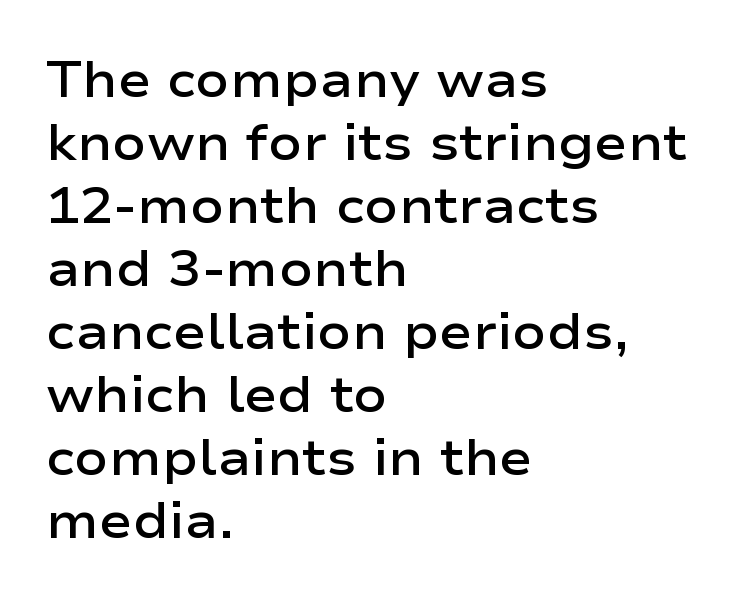
Q: Is the text bold? A: Semi-bold.
Q: Is the text italic (slanted)? A: No, it is upright.
Q: Is the typeface a serif or a sans-serif typeface? A: Sans-serif.
Q: Is the text underlined? A: No.
Q: How is the paragraph aligned? A: Left-aligned.
Q: Is the spacing between letters normal or unusually wide? A: Normal.
Q: Is the spacing between lines tight, normal or loose? A: Normal.
Q: Width (condensed, normal, or wide)? A: Wide.
Q: Stroke contrast? A: Low.
Q: x-height? A: Medium.
Q: Monospaced? A: No.
